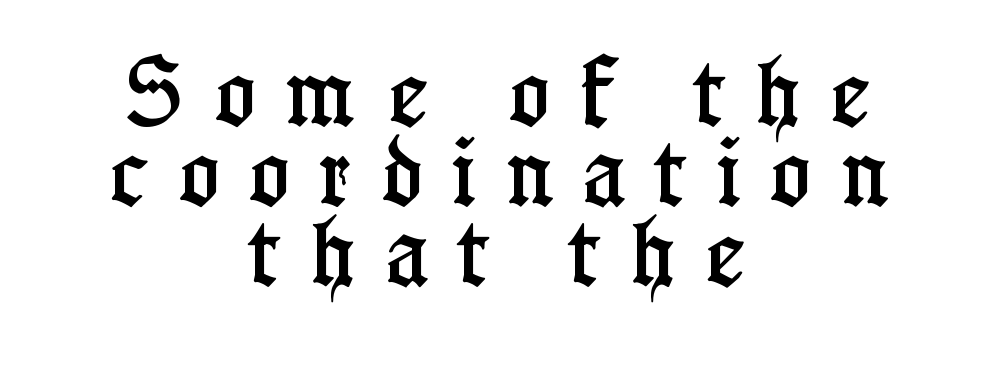
Spacing verdict: proportional, widths tailored to each character. The horizontal fit of the characters is loose and conspicuously gappy. This sample is center-justified, so both line endings float freely. One glance says dense: line gaps are narrower than usual. Vertical strokes here are truly vertical. The typeface chosen for these lines features serifs.
